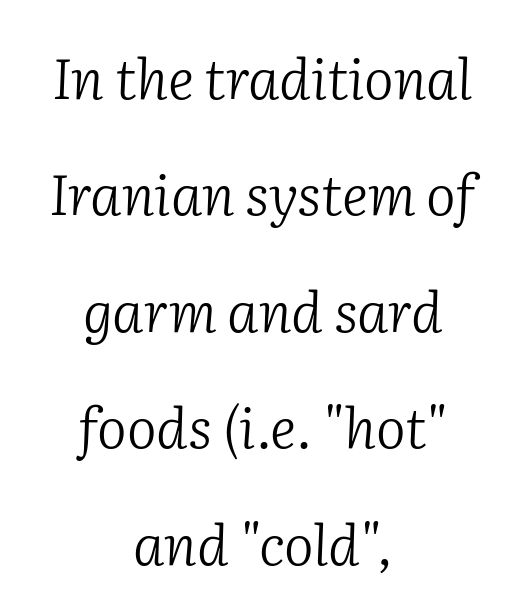
{"serif": "yes", "italic": "yes", "lean": "right", "slant_degrees": 2, "bold": "no", "weight": "light", "width": "normal", "stroke_contrast": "low", "x_height": "medium", "monospaced": "no", "underline": "no", "align": "center", "line_spacing": "loose", "line_spacing_ratio": 2.08, "letter_spacing": "normal", "letter_spacing_em": 0.0, "glyph_px": 56}
